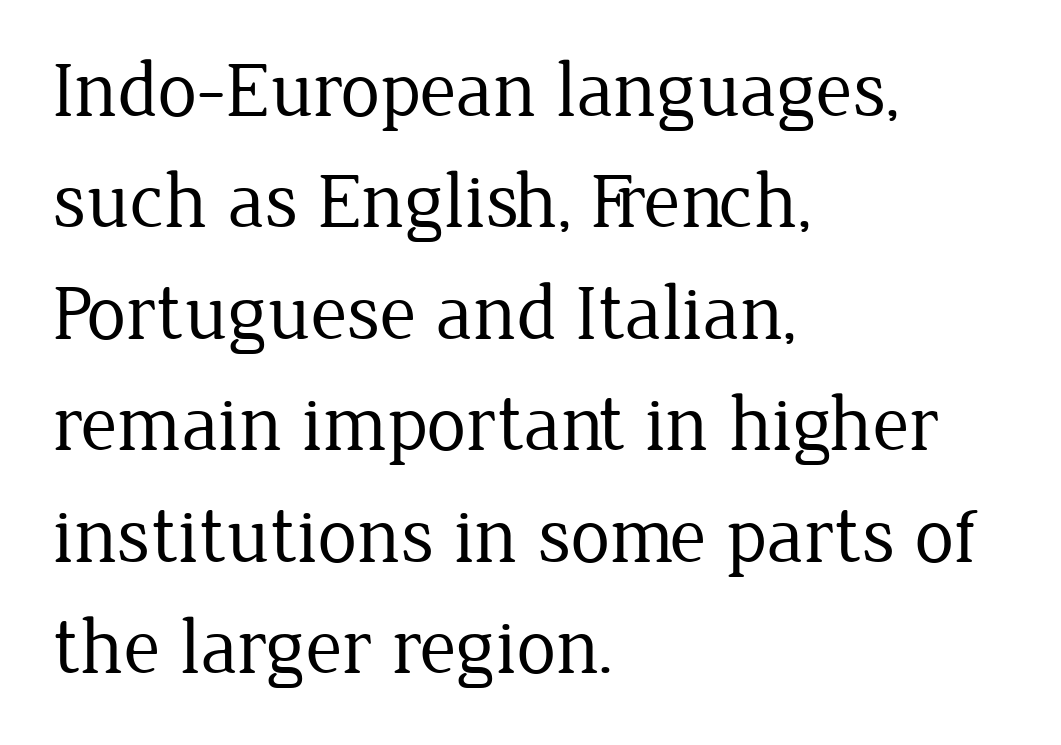
Leading: standard. Unlike italic type, these characters show no tilt at all. A quiet, ordinary-to-light weight characterises the typeface. Is the block centered? No — it sits flush against the left margin.
